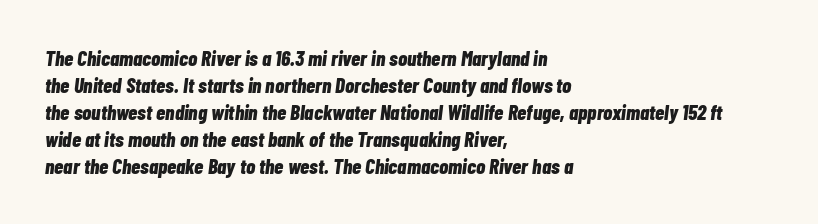
{"italic": "yes", "lean": "right", "slant_degrees": 7, "bold": "yes", "underline": "no", "align": "left", "line_spacing": "normal", "line_spacing_ratio": 1.28, "letter_spacing": "normal", "letter_spacing_em": 0.0, "glyph_px": 21}
